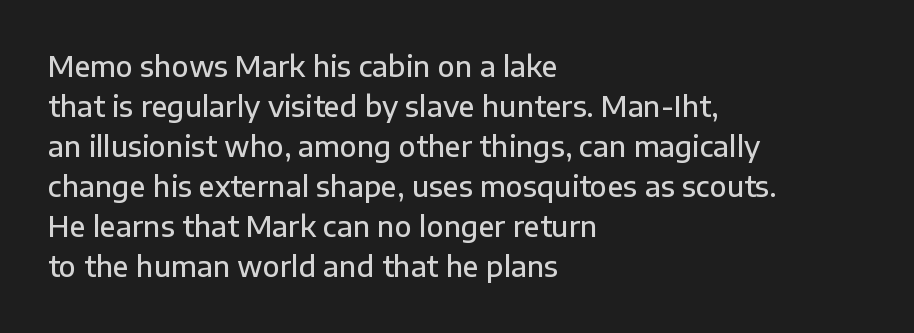
The face used here is proportionally spaced, like ordinary book or web type. Honestly, the letter spacing is just normal — you wouldn't notice it. Has an underline been added? It has not. The face used here is a sans, in the tradition of grotesques and geometrics.
